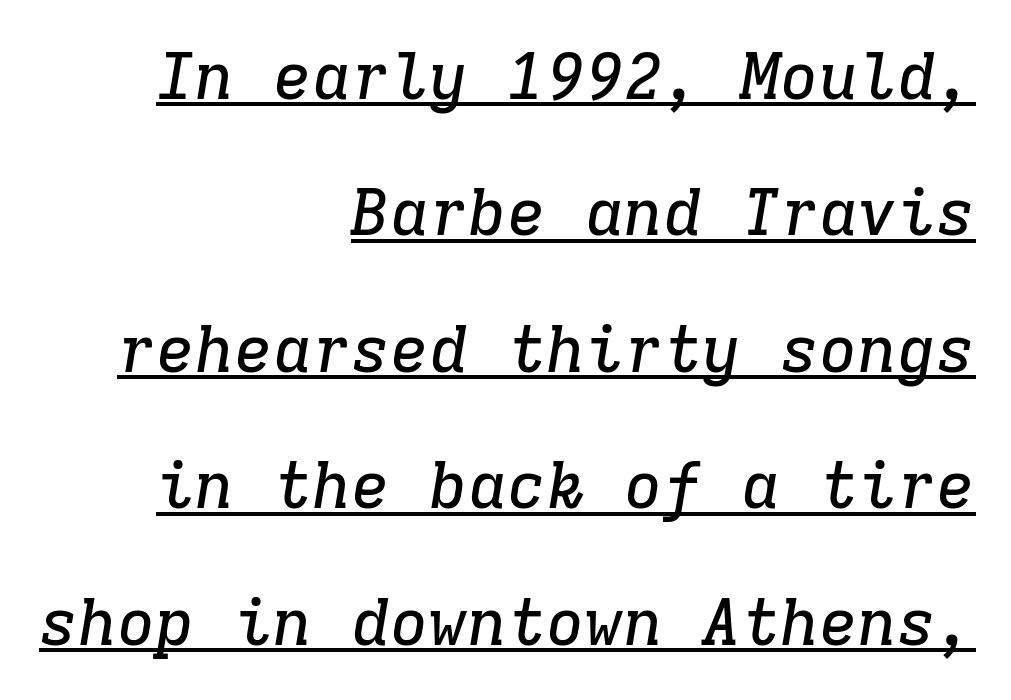
Q: Is the text italic (slanted)? A: Yes, it leans right by about 9 degrees.
Q: Is the typeface a serif or a sans-serif typeface? A: Serif.
Q: Is the text underlined? A: Yes.
Q: How is the paragraph aligned? A: Right-aligned.
Q: Is the spacing between letters normal or unusually wide? A: Normal.
Q: Is the spacing between lines tight, normal or loose? A: Loose.
Q: Width (condensed, normal, or wide)? A: Normal.
Q: Stroke contrast? A: Low.
Q: x-height? A: Medium.
Q: Monospaced? A: Yes.
